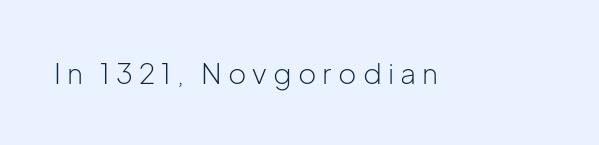
Caption: face not bold, strokes unweighted. This rendering widens character spacing well past its baseline value. The rendering uses natural spacing where letterforms have individual widths. Notice how the stems are strictly vertical — no italics here. Underlining? Definitely not there.
